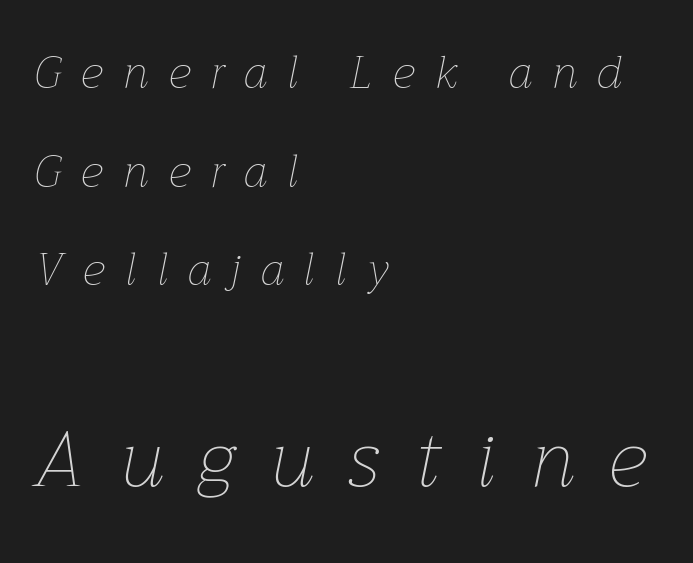
The image shows 78 px thin type, italic (leaning right); set left-aligned, loose line spacing (2.19x), unusually wide letter spacing (+0.45 em), not underlined; the second (bottom) block is 1.73x larger; low stroke contrast and a medium x-height.
